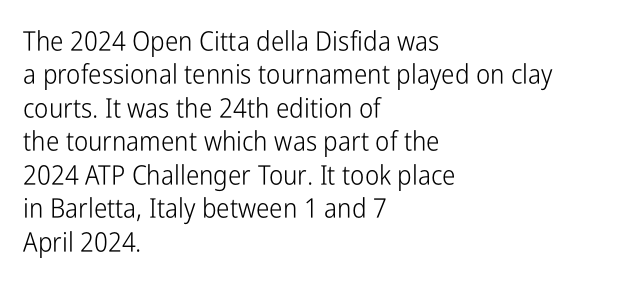
Q: Is the text bold? A: No.
Q: Is the text italic (slanted)? A: No, it is upright.
Q: Is the text underlined? A: No.
Q: How is the paragraph aligned? A: Left-aligned.
Q: Is the spacing between letters normal or unusually wide? A: Normal.
